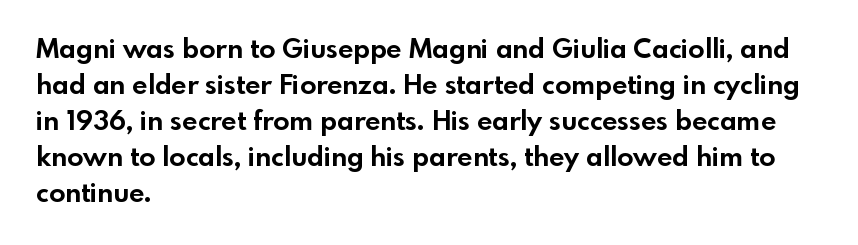
The image shows 27 px bold type, upright; set left-aligned, normal line spacing (1.33x), normal letter spacing, not underlined.
